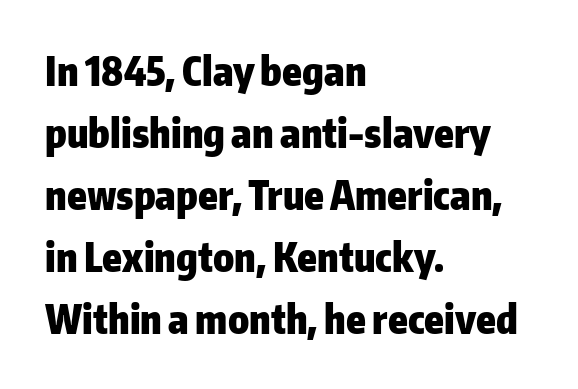
Q: Is the text bold? A: Yes.
Q: Is the text italic (slanted)? A: No, it is upright.
Q: Is the typeface a serif or a sans-serif typeface? A: Sans-serif.
Q: Is the text underlined? A: No.
Q: How is the paragraph aligned? A: Left-aligned.
Q: Is the spacing between letters normal or unusually wide? A: Normal.
Q: Is the spacing between lines tight, normal or loose? A: Normal.
Q: Width (condensed, normal, or wide)? A: Normal.
Q: Stroke contrast? A: Low.
Q: x-height? A: Medium.
Q: Monospaced? A: No.
